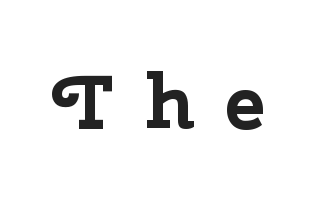
Unlike a traditional serif, this face leaves its strokes unadorned. Words float on clear page, feet unadorned. Style check: upright. The face used here has the dense, thick strokes of a bold. These lines are rendered in a variable-pitch font. The tracking jumps out immediately: characters are airy and widely separated.
